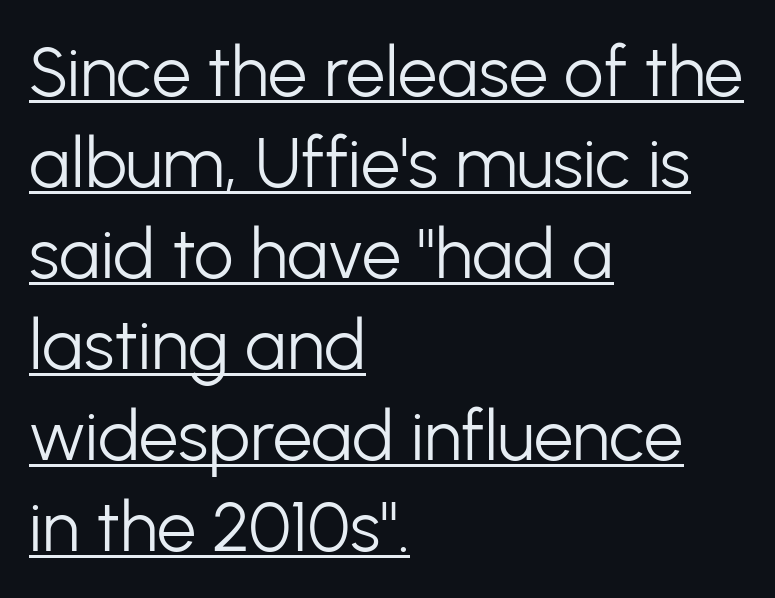
The specimen reads as upright at a glance. The specimen includes a rule beneath the text block's lines. Default kerning and tracking; the words read as compact shapes. Bold? No — there's no thickening of the strokes.
